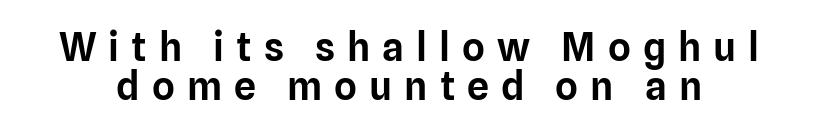
The image shows 39 px sans-serif type, upright; set tight line spacing (1.01x), unusually wide letter spacing (+0.31 em), not underlined; low stroke contrast and a medium x-height.
